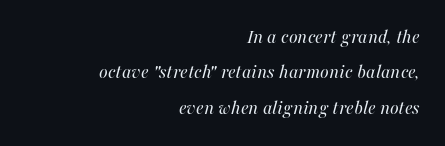
Q: Is the text bold? A: No.
Q: Is the text italic (slanted)? A: Yes, it leans right by about 16 degrees.
Q: Is the text underlined? A: No.
Q: How is the paragraph aligned? A: Right-aligned.
Q: Is the spacing between letters normal or unusually wide? A: Normal.
